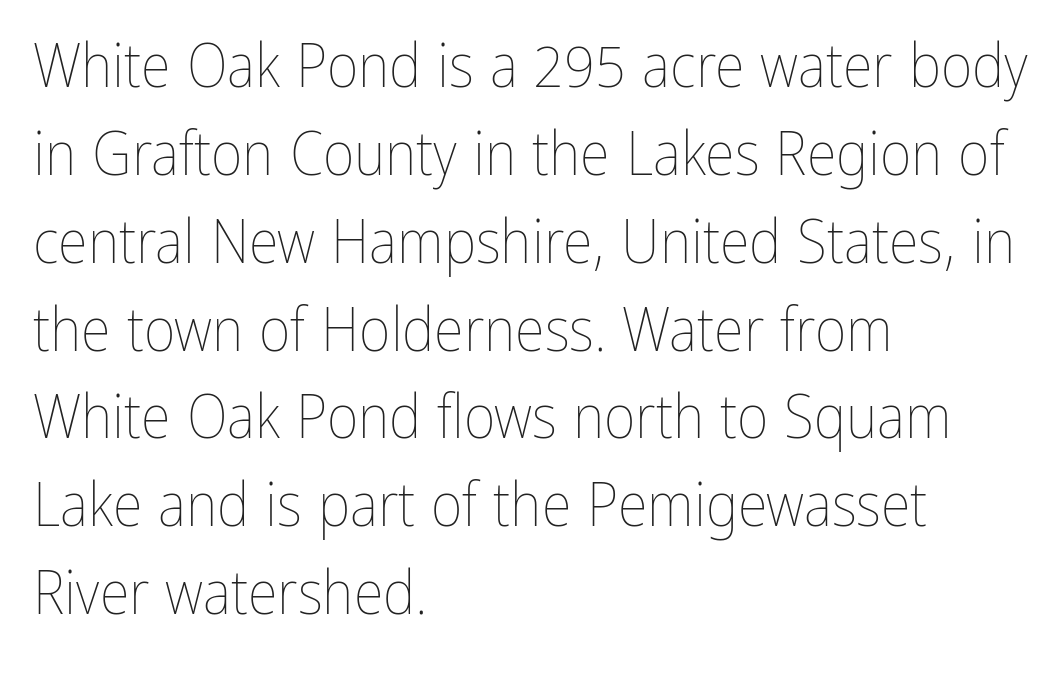
Q: Is the text bold? A: No.
Q: Is the text italic (slanted)? A: No, it is upright.
Q: Is the text underlined? A: No.
Q: How is the paragraph aligned? A: Left-aligned.
Q: Is the spacing between letters normal or unusually wide? A: Normal.
Q: Is the spacing between lines tight, normal or loose? A: Normal.
Q: Width (condensed, normal, or wide)? A: Condensed.
Q: Stroke contrast? A: Low.
Q: x-height? A: Medium.
Q: Monospaced? A: No.
